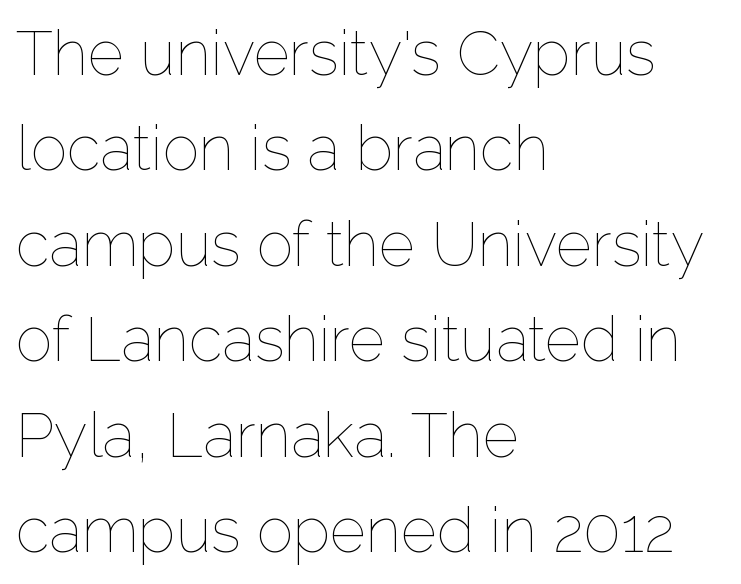
The face used here is rendered with its standard letterfit. Compared with typical paragraphs, the rows here are spaced about the same. Decoration check: the copy has no underline. Line starts are locked; line ends wander. It's the straight-up-and-down kind of type.
